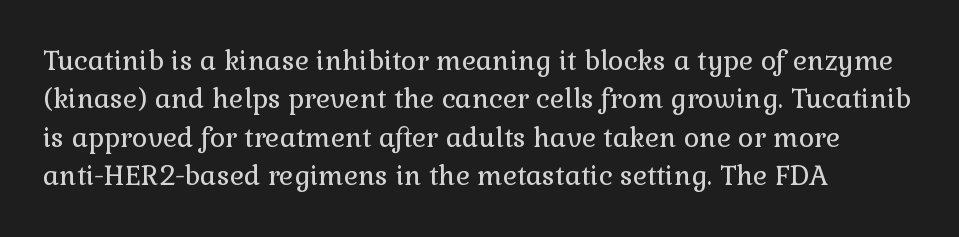
Every row of glyphs begins at an identical x-position on the left. A roman cut, with each character standing at attention. Does the leading feel generous? No, just average. The tracking reads as untouched default to a designer's eye.
